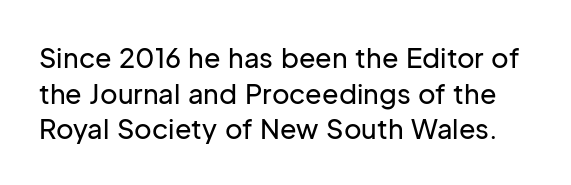
{"italic": "no", "underline": "no", "line_spacing": "normal", "line_spacing_ratio": 1.32, "letter_spacing": "normal", "letter_spacing_em": 0.0, "glyph_px": 27}
